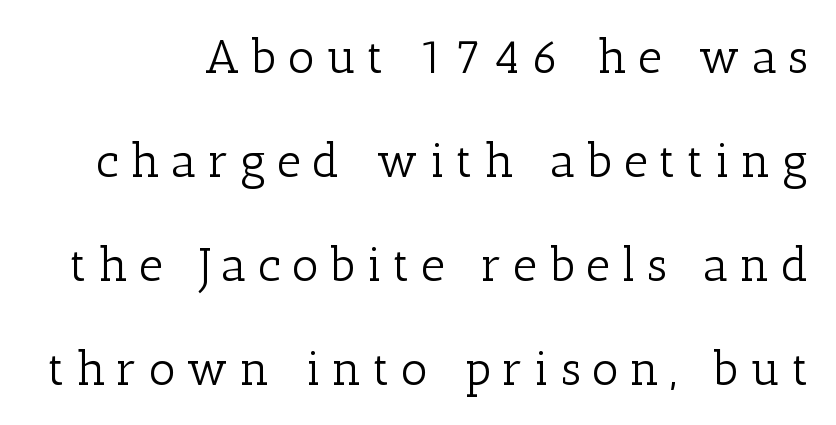
Q: Is the text bold? A: No.
Q: Is the text italic (slanted)? A: No, it is upright.
Q: Is the typeface a serif or a sans-serif typeface? A: Serif.
Q: Is the text underlined? A: No.
Q: Is the spacing between letters normal or unusually wide? A: Unusually wide.
Q: Is the spacing between lines tight, normal or loose? A: Loose.
Q: Width (condensed, normal, or wide)? A: Normal.
Q: Stroke contrast? A: Low.
Q: x-height? A: Medium.
Q: Monospaced? A: No.
